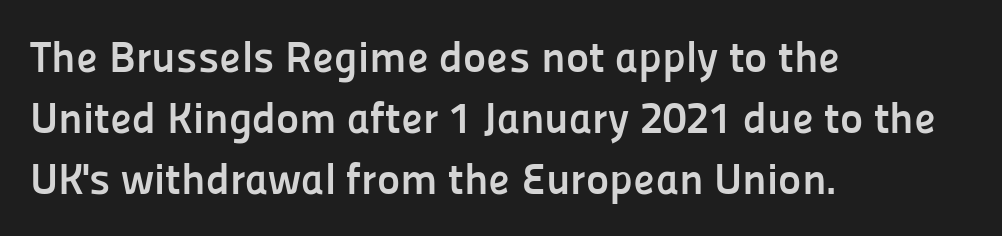
Q: Is the text bold? A: Yes.
Q: Is the text italic (slanted)? A: No, it is upright.
Q: Is the typeface a serif or a sans-serif typeface? A: Sans-serif.
Q: Is the text underlined? A: No.
Q: How is the paragraph aligned? A: Left-aligned.
Q: Is the spacing between letters normal or unusually wide? A: Normal.
Q: Is the spacing between lines tight, normal or loose? A: Normal.
Q: Width (condensed, normal, or wide)? A: Normal.
Q: Stroke contrast? A: Low.
Q: x-height? A: Medium.
Q: Monospaced? A: No.
